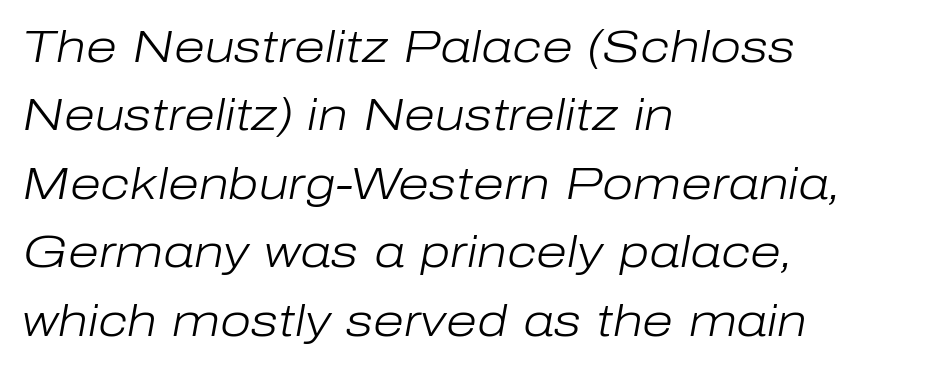
Honestly, the row spacing looks completely unremarkable. The letters advance in unequal steps, a hallmark of proportional type. The paragraph shown leans on its left margin. The whole block is typeset with a tilt. Check under the words: just untouched page.
